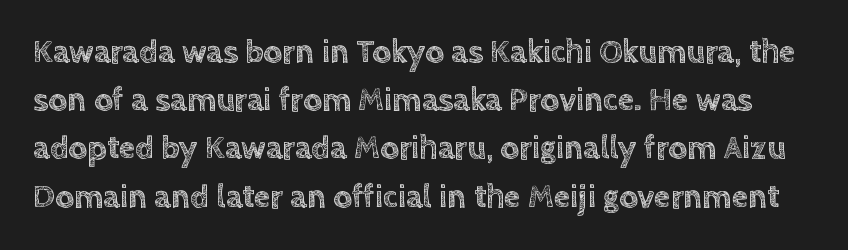
{"italic": "no", "width": "normal", "x_height": "large", "monospaced": "no", "underline": "no", "line_spacing": "normal", "line_spacing_ratio": 1.46, "letter_spacing": "normal", "letter_spacing_em": 0.0, "glyph_px": 33}
